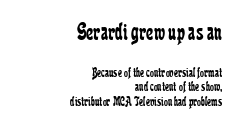
{"italic": "no", "bold": "no", "underline": "no", "align": "right", "line_spacing": "tight", "line_spacing_ratio": 1.01, "letter_spacing": "normal", "letter_spacing_em": 0.0, "larger_block": "first", "size_ratio": 1.79, "glyph_px": 25}
